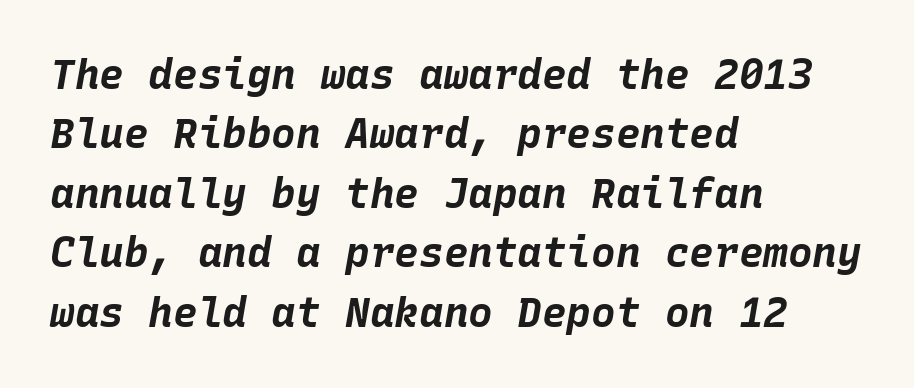
{"italic": "yes", "lean": "right", "slant_degrees": 10, "bold": "yes", "weight": "bold", "width": "normal", "stroke_contrast": "low", "x_height": "large", "monospaced": "yes", "underline": "no", "align": "left", "line_spacing": "normal", "line_spacing_ratio": 1.45, "letter_spacing": "normal", "letter_spacing_em": 0.0, "glyph_px": 41}
